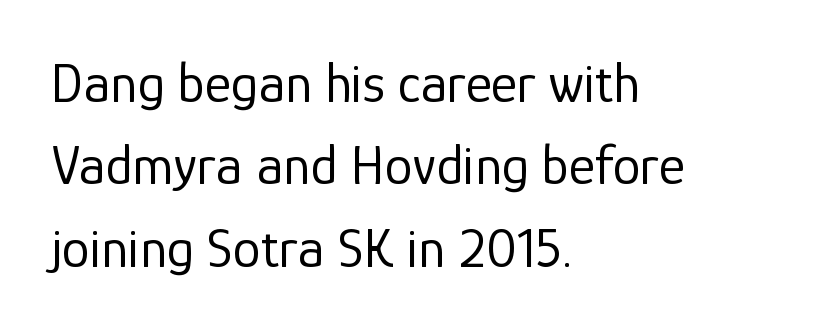
Q: Is the text bold? A: No.
Q: Is the text italic (slanted)? A: No, it is upright.
Q: Is the typeface a serif or a sans-serif typeface? A: Sans-serif.
Q: Is the text underlined? A: No.
Q: How is the paragraph aligned? A: Left-aligned.
Q: Is the spacing between letters normal or unusually wide? A: Normal.
Q: Is the spacing between lines tight, normal or loose? A: Normal.
Q: Width (condensed, normal, or wide)? A: Normal.
Q: Stroke contrast? A: Low.
Q: x-height? A: Medium.
Q: Monospaced? A: No.
